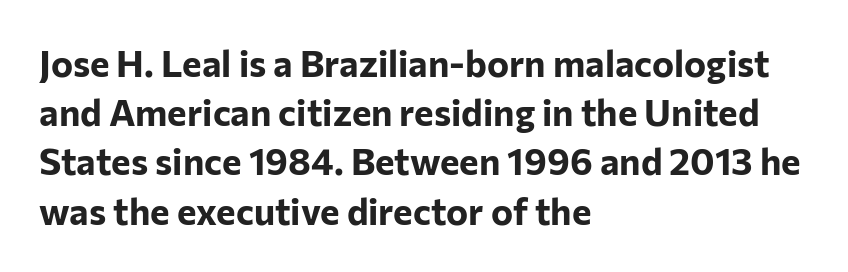
No italicization has been applied; the sample stays upright. What kind of face is this? One without serifs — a sans. Each glyph is drawn with heavy, bold strokes. Baseline-to-baseline distance is the conventional proportion of letter height. The zone under the glyphs is completely vacant.
